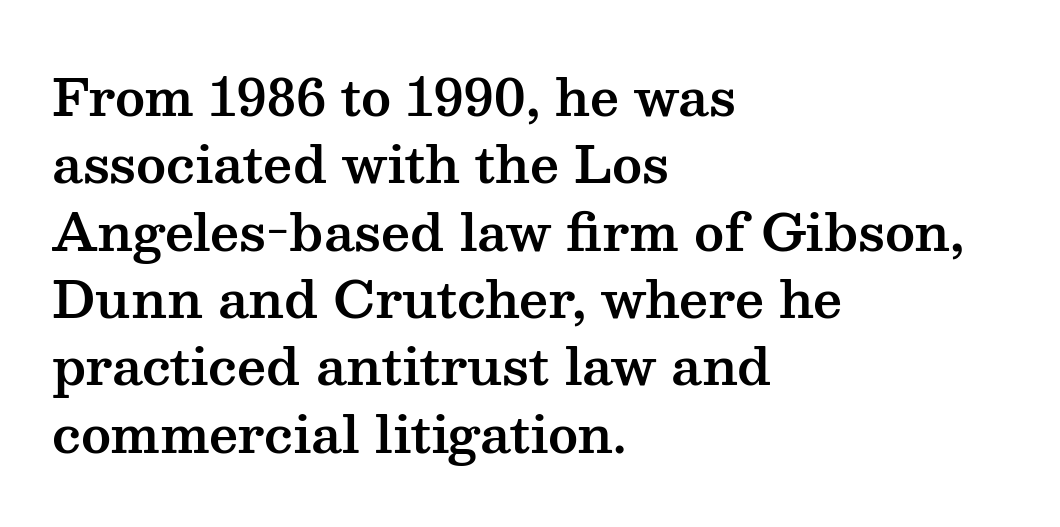
Q: Is the text italic (slanted)? A: No, it is upright.
Q: Is the typeface a serif or a sans-serif typeface? A: Serif.
Q: Is the text underlined? A: No.
Q: How is the paragraph aligned? A: Left-aligned.
Q: Is the spacing between letters normal or unusually wide? A: Normal.
Q: Is the spacing between lines tight, normal or loose? A: Normal.
Q: Width (condensed, normal, or wide)? A: Wide.
Q: Stroke contrast? A: Medium.
Q: x-height? A: Medium.
Q: Monospaced? A: No.
